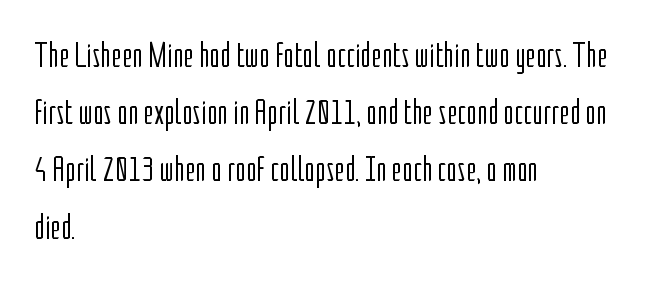
The image shows 36 px light, condensed sans-serif type, upright; set left-aligned, normal line spacing (1.59x), normal letter spacing, not underlined; low stroke contrast and a medium x-height.
